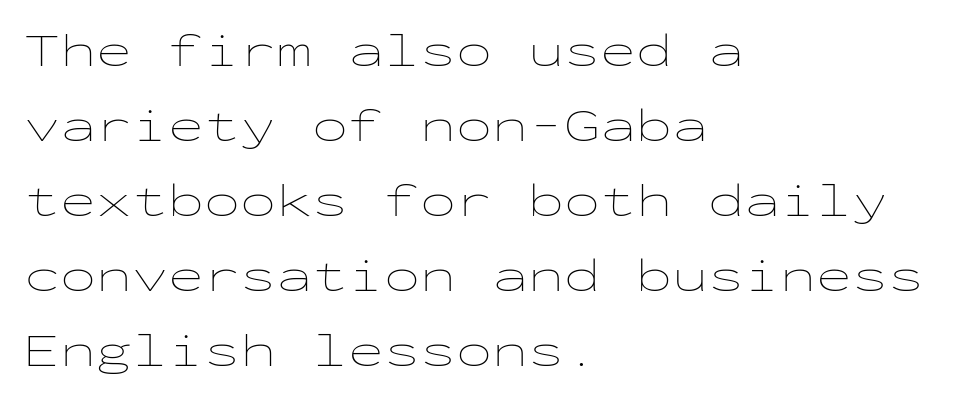
The image shows 48 px thin, wide type, upright, monospaced; set left-aligned, normal line spacing (1.56x), normal letter spacing, not underlined; low stroke contrast and a medium x-height.
